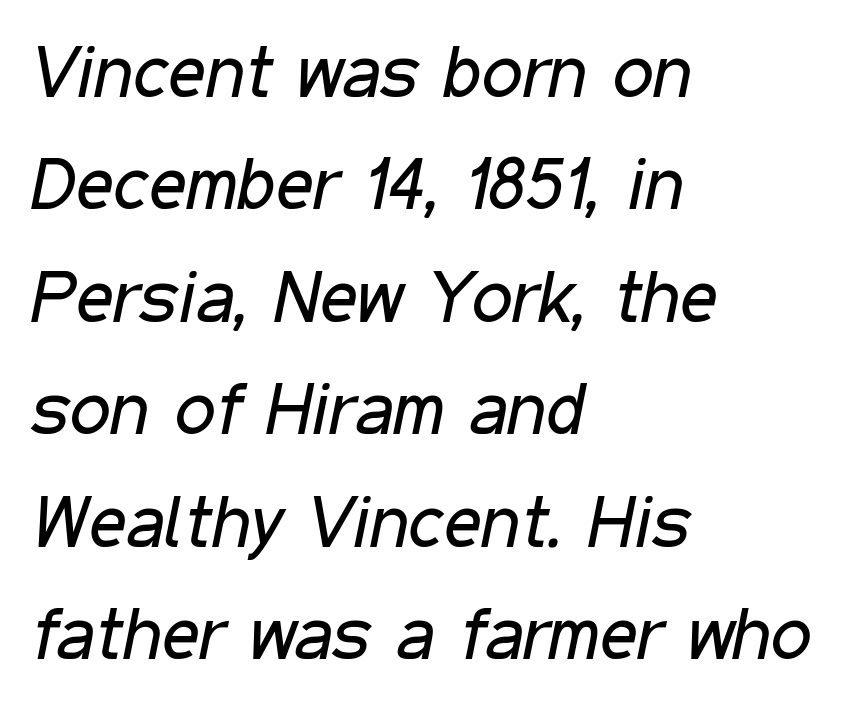
The image shows 73 px regular-weight, condensed type, italic (leaning right); set left-aligned, normal line spacing (1.54x), normal letter spacing, not underlined; low stroke contrast and a medium x-height.
